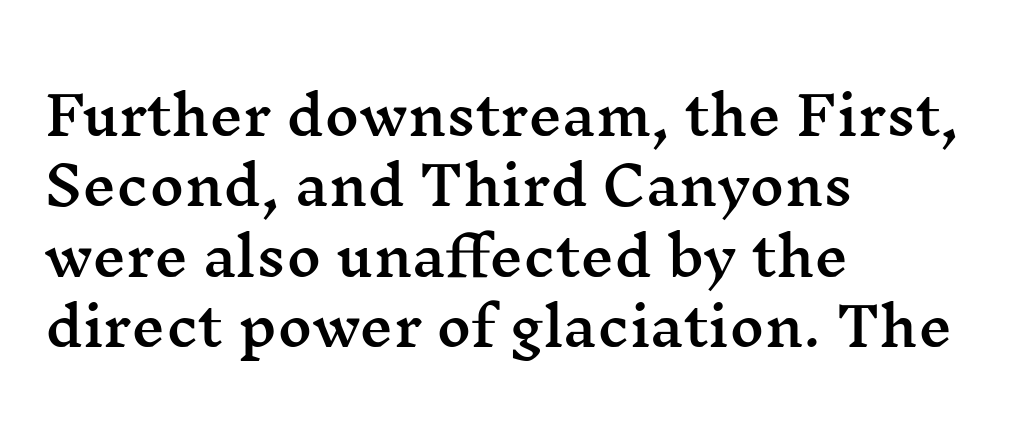
Q: Is the text italic (slanted)? A: No, it is upright.
Q: Is the typeface a serif or a sans-serif typeface? A: Serif.
Q: Is the text underlined? A: No.
Q: How is the paragraph aligned? A: Left-aligned.
Q: Is the spacing between letters normal or unusually wide? A: Normal.
Q: Is the spacing between lines tight, normal or loose? A: Normal.
Q: Width (condensed, normal, or wide)? A: Wide.
Q: Stroke contrast? A: Medium.
Q: x-height? A: Medium.
Q: Monospaced? A: No.
